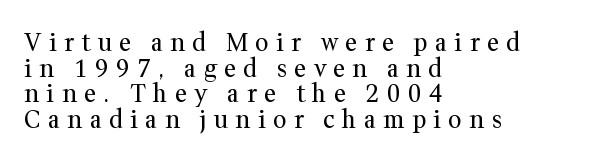
The image shows 24 px text type, upright; set left-aligned, tight line spacing (1.07x), unusually wide letter spacing (+0.3 em), not underlined.
